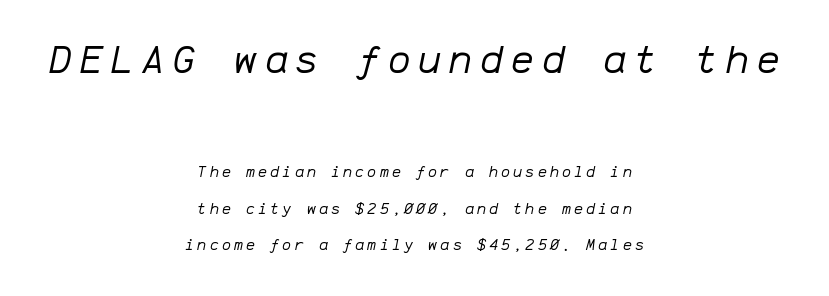
Q: Is the text bold? A: No.
Q: Is the text italic (slanted)? A: Yes, it leans right by about 12 degrees.
Q: Is the text underlined? A: No.
Q: How is the paragraph aligned? A: Centered.
Q: Is the spacing between letters normal or unusually wide? A: Unusually wide.
Q: Is the spacing between lines tight, normal or loose? A: Loose.
Q: Which block of text is set in a larger size, the first (top) or the second (bottom)? A: The first (top) one.
Q: Width (condensed, normal, or wide)? A: Normal.
Q: Stroke contrast? A: Low.
Q: x-height? A: Medium.
Q: Monospaced? A: Yes.
